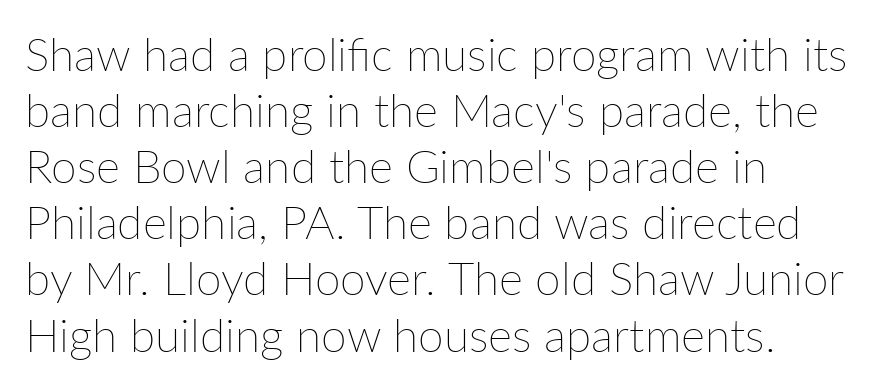
The image shows 46 px thin type, upright; set left-aligned, line spacing 1.22x, normal letter spacing, not underlined; low stroke contrast and a medium x-height.
